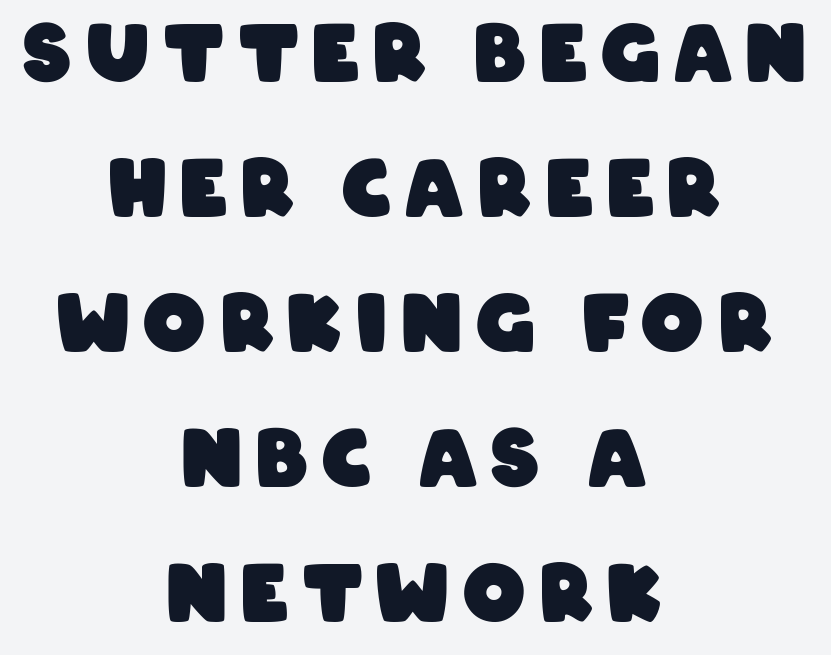
Set as a true bold cut, around the 700 mark. Type without underlining. Do the characters align in a grid? No, the font is proportional. The paragraph has two soft edges and a firm central axis.
